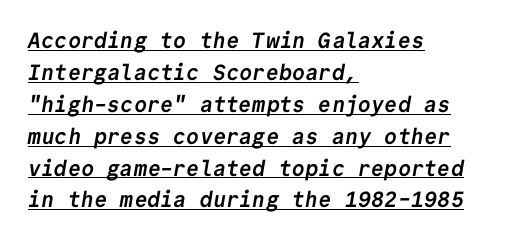
Caption: bold face, heavy strokes. Normally led — the rows are evenly, conventionally spaced. The gaps between neighbouring characters are ordinary and unremarkable. Notice how a bar underscores the lettering throughout. The passage is arranged the way most books set body copy — flush left.
